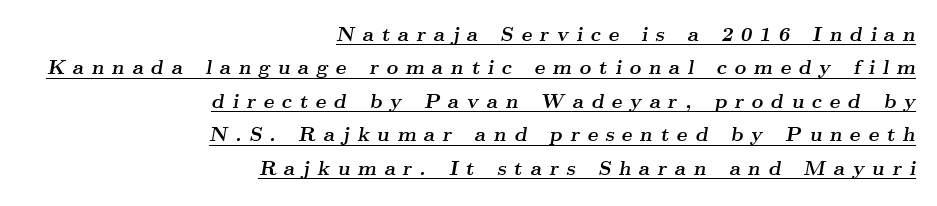
{"italic": "yes", "lean": "right", "slant_degrees": 9, "bold": "yes", "underline": "yes", "align": "right", "line_spacing": "normal", "line_spacing_ratio": 1.67, "letter_spacing": "wide", "letter_spacing_em": 0.38, "glyph_px": 20}
